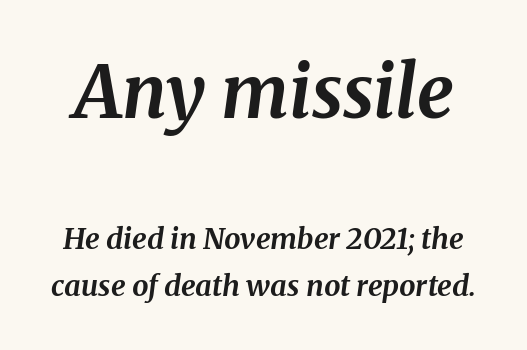
Q: Is the text bold? A: Yes.
Q: Is the text italic (slanted)? A: Yes, it leans right by about 8 degrees.
Q: Is the typeface a serif or a sans-serif typeface? A: Serif.
Q: Is the text underlined? A: No.
Q: Is the spacing between letters normal or unusually wide? A: Normal.
Q: Is the spacing between lines tight, normal or loose? A: Normal.
Q: Which block of text is set in a larger size, the first (top) or the second (bottom)? A: The first (top) one.
Q: Width (condensed, normal, or wide)? A: Normal.
Q: Stroke contrast? A: Medium.
Q: x-height? A: Medium.
Q: Monospaced? A: No.
